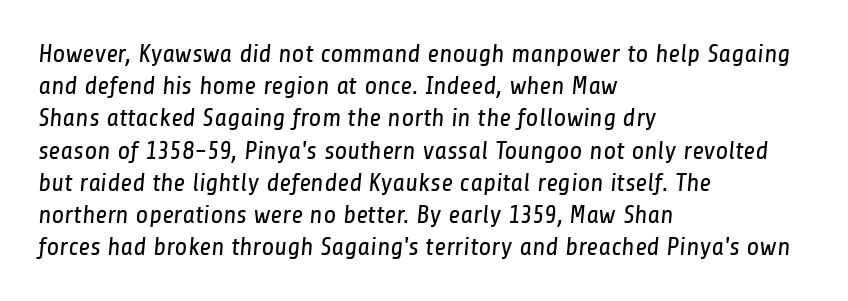
{"bold": "no", "underline": "no", "align": "left", "line_spacing_ratio": 1.24, "letter_spacing": "normal", "letter_spacing_em": 0.0, "glyph_px": 26}
